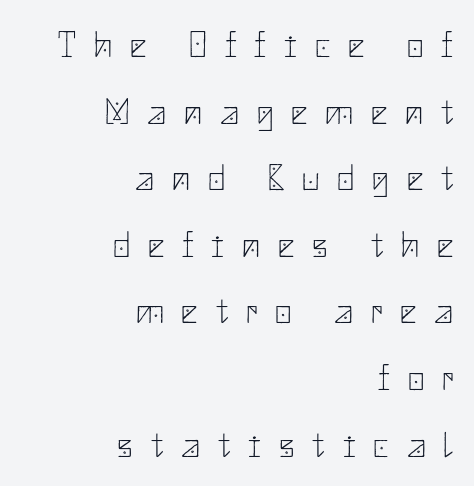
{"serif": "no", "italic": "no", "bold": "no", "weight": "thin", "width": "normal", "stroke_contrast": "low", "x_height": "small", "underline": "no", "align": "right", "line_spacing_ratio": 1.85, "letter_spacing": "wide", "letter_spacing_em": 0.5, "glyph_px": 36}
